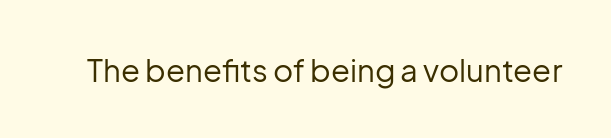
Varying glyph widths throughout — classic text-font behaviour. This sample uses plain, unmodified letter spacing. Nobody drew a line under any word here. Summary of weight: not heavy and not bold.
